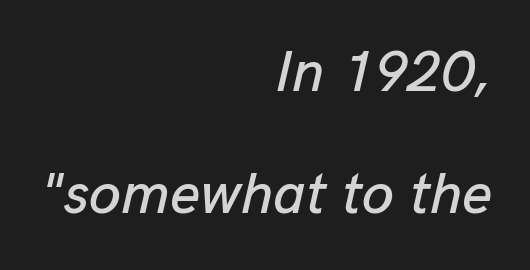
{"italic": "yes", "lean": "right", "slant_degrees": 13, "width": "normal", "stroke_contrast": "low", "x_height": "medium", "monospaced": "no", "underline": "no", "align": "right", "line_spacing": "loose", "line_spacing_ratio": 2.11, "letter_spacing": "normal", "letter_spacing_em": 0.0, "glyph_px": 58}
